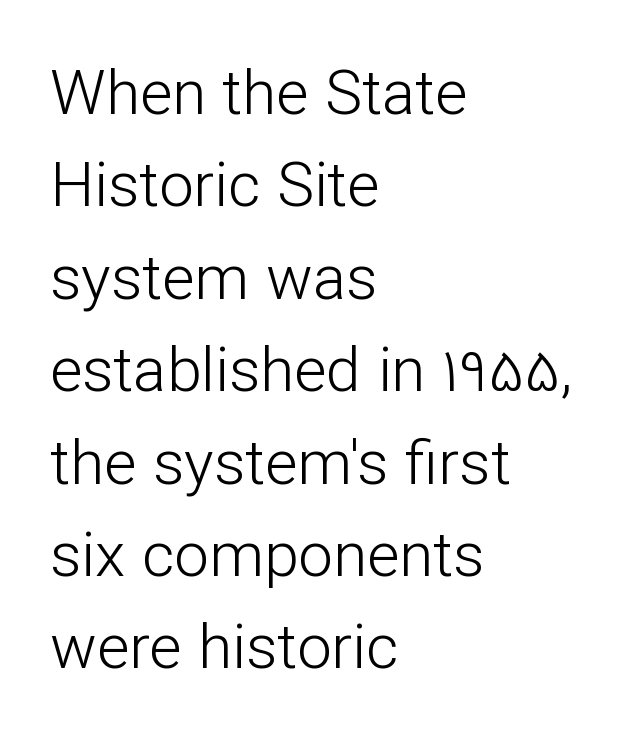
Q: Is the text bold? A: No.
Q: Is the text italic (slanted)? A: No, it is upright.
Q: Is the typeface a serif or a sans-serif typeface? A: Sans-serif.
Q: Is the text underlined? A: No.
Q: How is the paragraph aligned? A: Left-aligned.
Q: Is the spacing between letters normal or unusually wide? A: Normal.
Q: Is the spacing between lines tight, normal or loose? A: Normal.
Q: Width (condensed, normal, or wide)? A: Normal.
Q: Stroke contrast? A: Low.
Q: x-height? A: Medium.
Q: Monospaced? A: No.
